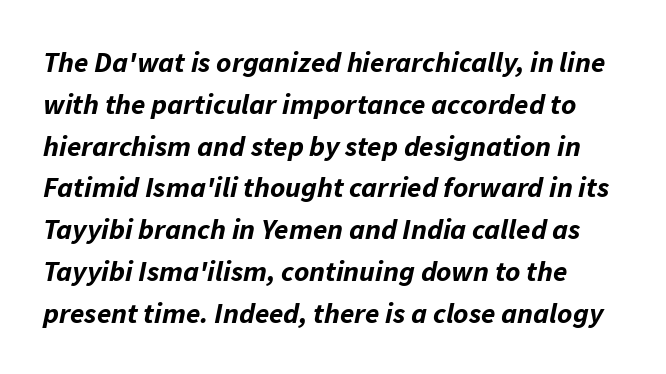
Q: Is the text bold? A: Yes.
Q: Is the text italic (slanted)? A: Yes, it leans right by about 11 degrees.
Q: Is the text underlined? A: No.
Q: Is the spacing between letters normal or unusually wide? A: Normal.
Q: Is the spacing between lines tight, normal or loose? A: Normal.
Q: Width (condensed, normal, or wide)? A: Normal.
Q: Stroke contrast? A: Low.
Q: x-height? A: Medium.
Q: Monospaced? A: No.
